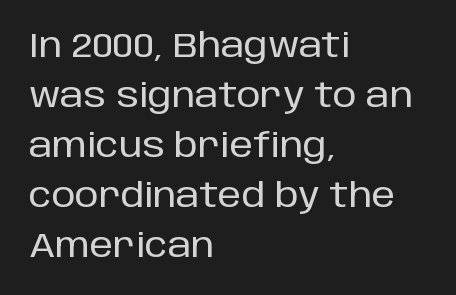
{"serif": "no", "italic": "no", "width": "normal", "stroke_contrast": "low", "x_height": "large", "monospaced": "no", "underline": "no", "align": "left", "line_spacing": "normal", "line_spacing_ratio": 1.47, "letter_spacing": "normal", "letter_spacing_em": 0.0, "glyph_px": 34}
